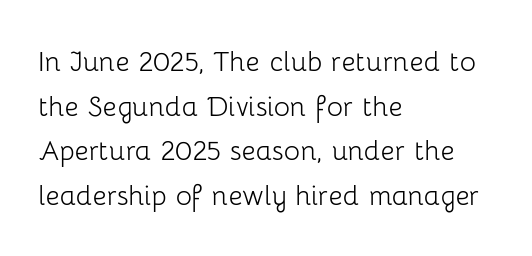
Honestly, there is no underline to notice here at all. A typesetter would label this face a sans. Honestly, the row spacing looks completely unremarkable. Think of a printed novel: that variable character pitch is what you see here. This rendering uses left alignment, leaving the right contour irregular. Counters stay open thanks to moderate or lighter strokes.
